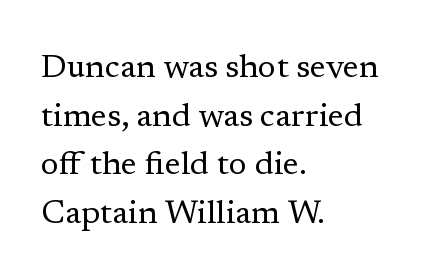
Q: Is the text bold? A: No.
Q: Is the text italic (slanted)? A: No, it is upright.
Q: Is the typeface a serif or a sans-serif typeface? A: Serif.
Q: Is the text underlined? A: No.
Q: How is the paragraph aligned? A: Left-aligned.
Q: Is the spacing between letters normal or unusually wide? A: Normal.
Q: Is the spacing between lines tight, normal or loose? A: Normal.
Q: Width (condensed, normal, or wide)? A: Normal.
Q: Stroke contrast? A: Low.
Q: x-height? A: Medium.
Q: Monospaced? A: No.
